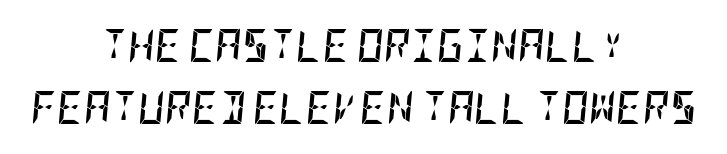
{"italic": "yes", "lean": "right", "slant_degrees": 5, "bold": "yes", "weight": "semibold", "width": "condensed", "stroke_contrast": "low", "x_height": "large", "underline": "no", "align": "center", "line_spacing_ratio": 1.89, "letter_spacing": "normal", "letter_spacing_em": 0.0, "glyph_px": 33}
